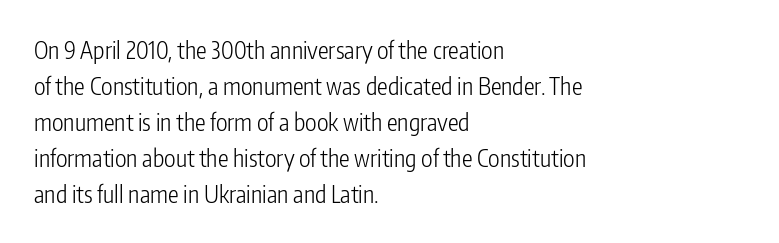
{"italic": "no", "bold": "no", "underline": "no", "align": "left", "line_spacing": "normal", "line_spacing_ratio": 1.5, "letter_spacing": "normal", "letter_spacing_em": 0.0, "glyph_px": 24}
